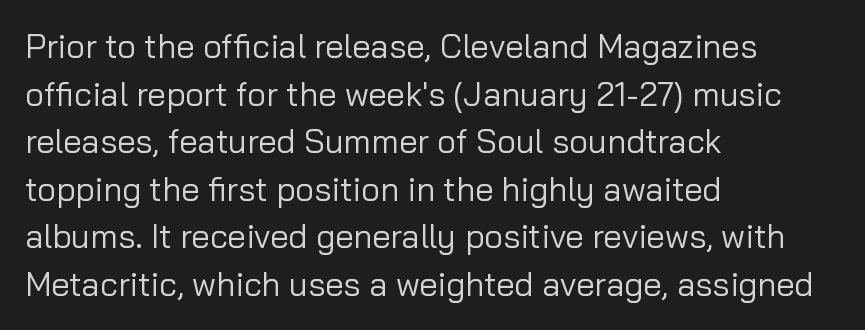
Examine the stroke ends and you'll find no serifs. You could call the tracking neutral — neither tight nor loose. Looks like regular typesetting: each glyph gets only the width it needs. The strokes carry an ordinary text weight at most. The lettering holds an erect, upright posture throughout. In terms of leading, this rendering sits right in the middle.
